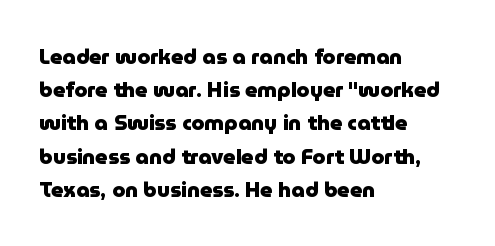
The font is running at its bold setting. Letters rest on an invisible, unmarked baseline. Students, note that the glyphs here touch the page at normal intervals. The rendering anchors every line to the left-hand side.
